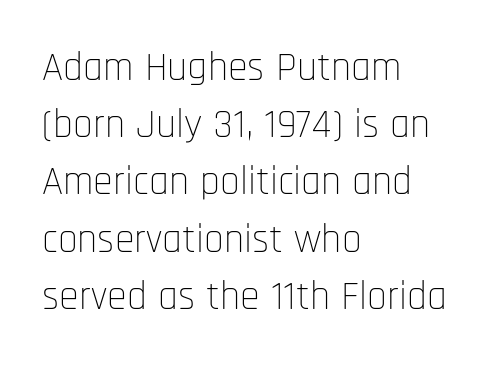
{"serif": "no", "italic": "no", "bold": "no", "weight": "thin", "width": "condensed", "stroke_contrast": "low", "x_height": "large", "monospaced": "no", "underline": "no", "align": "left", "line_spacing": "normal", "line_spacing_ratio": 1.43, "letter_spacing": "normal", "letter_spacing_em": 0.0, "glyph_px": 40}
